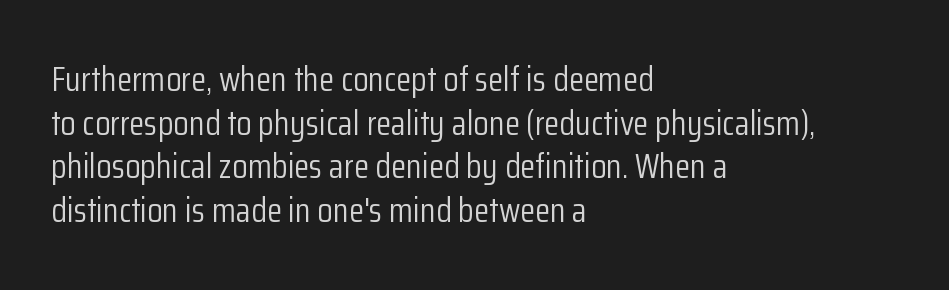
Q: Is the text bold? A: No.
Q: Is the text italic (slanted)? A: No, it is upright.
Q: Is the typeface a serif or a sans-serif typeface? A: Sans-serif.
Q: Is the text underlined? A: No.
Q: How is the paragraph aligned? A: Left-aligned.
Q: Is the spacing between letters normal or unusually wide? A: Normal.
Q: Is the spacing between lines tight, normal or loose? A: Normal.
Q: Width (condensed, normal, or wide)? A: Condensed.
Q: Stroke contrast? A: Low.
Q: x-height? A: Medium.
Q: Monospaced? A: No.
